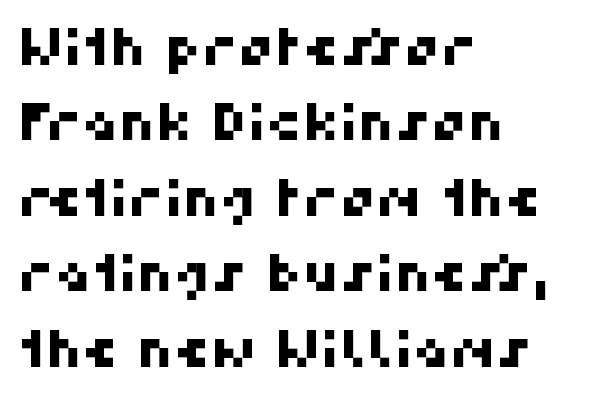
{"serif": "no", "width": "normal", "stroke_contrast": "high", "x_height": "medium", "monospaced": "no", "underline": "no", "align": "left", "line_spacing": "normal", "line_spacing_ratio": 1.48, "letter_spacing": "normal", "letter_spacing_em": 0.0, "glyph_px": 51}
